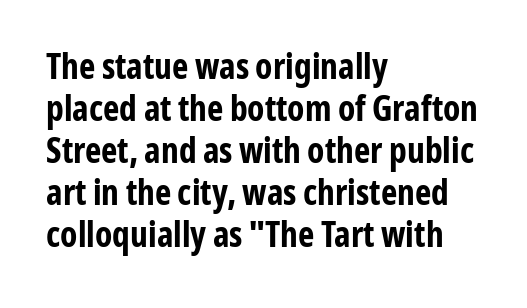
The image shows 35 px bold, condensed sans-serif type, upright; set left-aligned, line spacing 1.2x, normal letter spacing, not underlined; low stroke contrast and a medium x-height.
